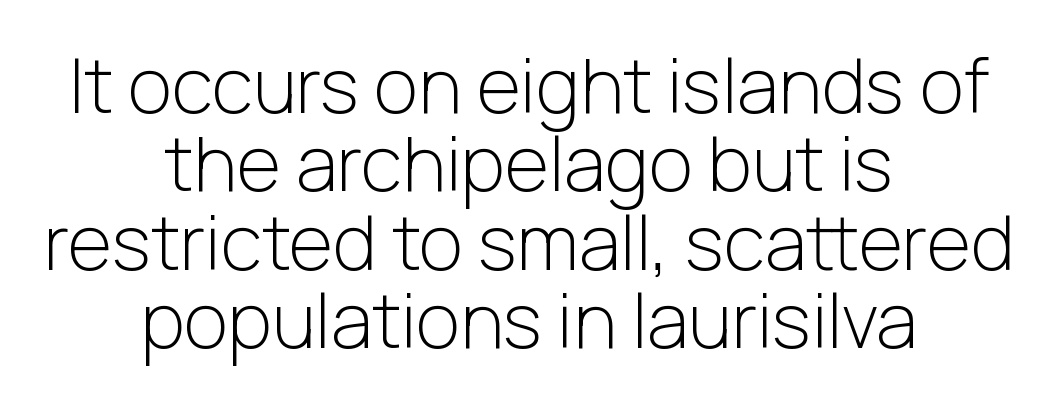
The image shows 76 px light sans-serif type, upright; set centered, tight line spacing (1.03x), normal letter spacing, not underlined; low stroke contrast and a medium x-height.
